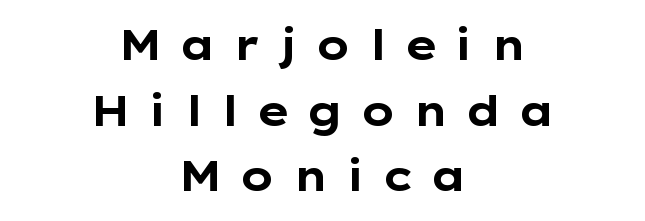
{"serif": "no", "italic": "no", "bold": "yes", "weight": "bold", "width": "wide", "stroke_contrast": "low", "x_height": "medium", "monospaced": "no", "underline": "no", "align": "center", "line_spacing": "normal", "line_spacing_ratio": 1.56, "letter_spacing": "wide", "letter_spacing_em": 0.38, "glyph_px": 42}
